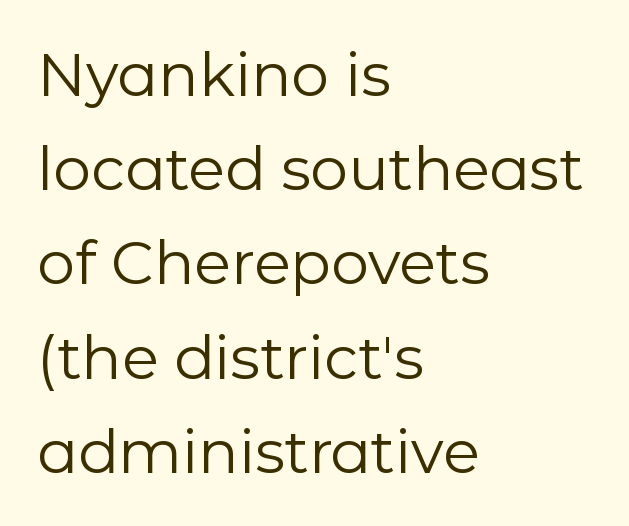
Q: Is the text bold? A: No.
Q: Is the text italic (slanted)? A: No, it is upright.
Q: Is the typeface a serif or a sans-serif typeface? A: Sans-serif.
Q: Is the text underlined? A: No.
Q: How is the paragraph aligned? A: Left-aligned.
Q: Is the spacing between letters normal or unusually wide? A: Normal.
Q: Is the spacing between lines tight, normal or loose? A: Normal.
Q: Width (condensed, normal, or wide)? A: Normal.
Q: Stroke contrast? A: Low.
Q: x-height? A: Medium.
Q: Monospaced? A: No.
